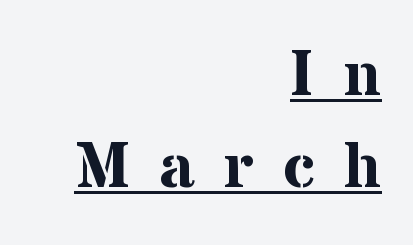
Q: Is the text bold? A: Yes.
Q: Is the text italic (slanted)? A: No, it is upright.
Q: Is the typeface a serif or a sans-serif typeface? A: Serif.
Q: Is the text underlined? A: Yes.
Q: How is the paragraph aligned? A: Right-aligned.
Q: Is the spacing between letters normal or unusually wide? A: Unusually wide.
Q: Is the spacing between lines tight, normal or loose? A: Normal.
Q: Width (condensed, normal, or wide)? A: Normal.
Q: Stroke contrast? A: Medium.
Q: x-height? A: Medium.
Q: Monospaced? A: No.
